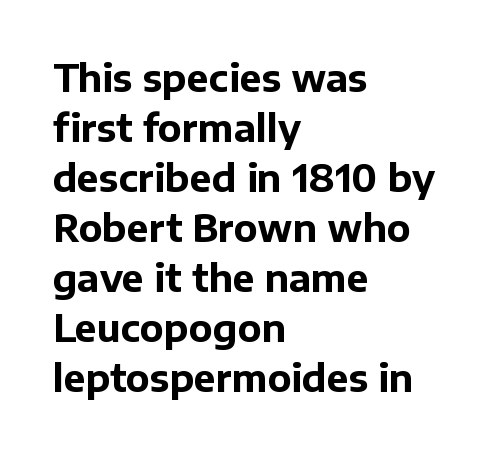
Quick note: interline space is typical. Ordinary non-slanted type is in use. Is the block centered? No — it sits flush against the left margin. Each letter's strokes conclude bluntly, with no projecting serifs.
